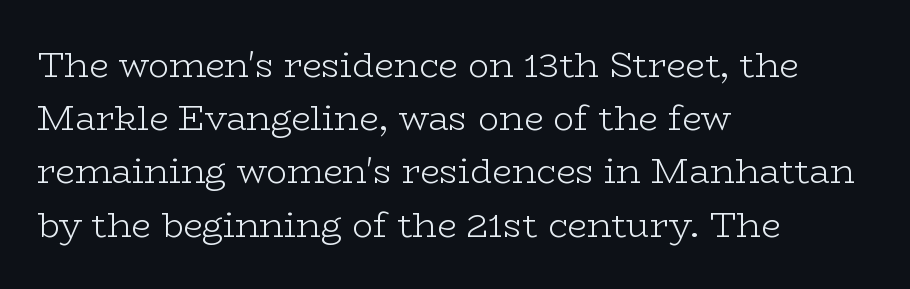
The type sits square on the baseline with zero lean. Compared with a centered layout, this one pins lines to the left instead. Character widths vary here, with narrow letters taking less room than wide ones. Glance below the letters and you will spot only blank space.
